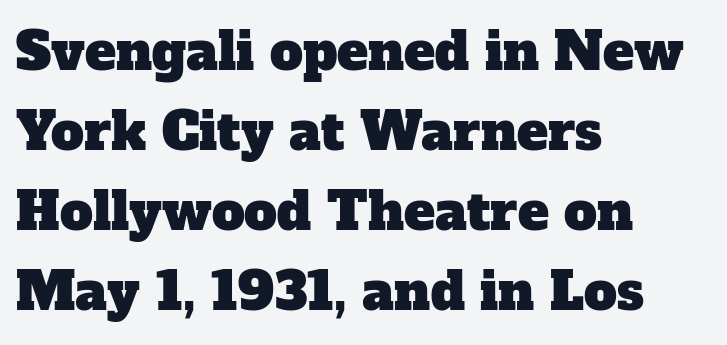
{"serif": "yes", "width": "normal", "stroke_contrast": "low", "x_height": "medium", "monospaced": "no", "underline": "no", "align": "left", "line_spacing": "normal", "line_spacing_ratio": 1.54, "letter_spacing": "normal", "letter_spacing_em": 0.0, "glyph_px": 52}
